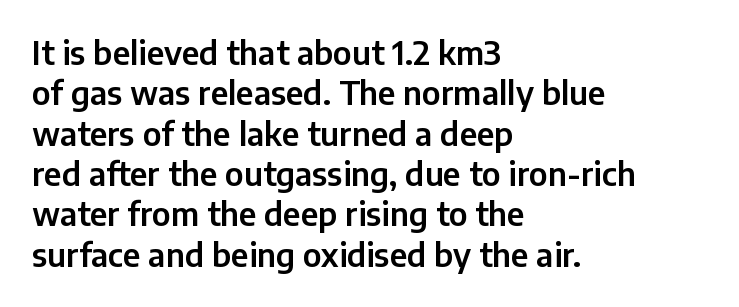
The passage shown is typeset with a sans-serif family. The strip under each line holds only bare page. Regarding leading, the lines here are spaced in the standard way. Looks like regular typesetting: each glyph gets only the width it needs. Left-aligned paragraph, ragged on the right. Upright lettering throughout.
